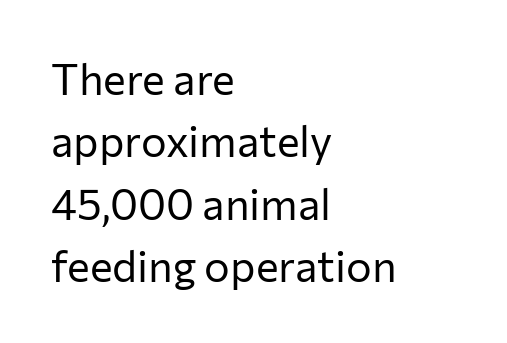
{"serif": "no", "italic": "no", "bold": "no", "weight": "regular", "width": "normal", "stroke_contrast": "low", "x_height": "medium", "monospaced": "no", "underline": "no", "align": "left", "line_spacing": "normal", "line_spacing_ratio": 1.45, "letter_spacing": "normal", "letter_spacing_em": 0.0, "glyph_px": 43}
